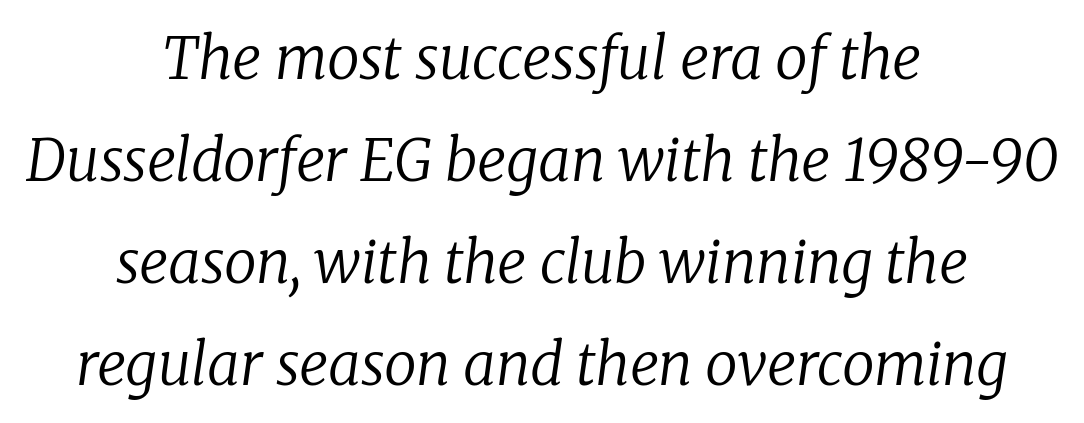
Q: Is the text bold? A: No.
Q: Is the text italic (slanted)? A: Yes, it leans right by about 8 degrees.
Q: Is the typeface a serif or a sans-serif typeface? A: Serif.
Q: Is the text underlined? A: No.
Q: How is the paragraph aligned? A: Centered.
Q: Is the spacing between letters normal or unusually wide? A: Normal.
Q: Width (condensed, normal, or wide)? A: Normal.
Q: Stroke contrast? A: Low.
Q: x-height? A: Medium.
Q: Monospaced? A: No.
